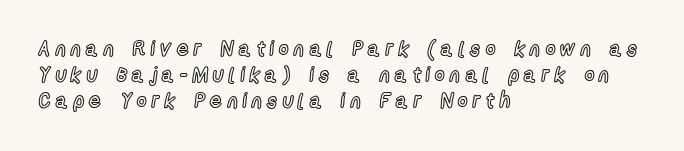
Q: Is the text italic (slanted)? A: Yes.
Q: Is the text underlined? A: No.
Q: How is the paragraph aligned? A: Left-aligned.
Q: Is the spacing between letters normal or unusually wide? A: Unusually wide.
Q: Is the spacing between lines tight, normal or loose? A: Normal.
